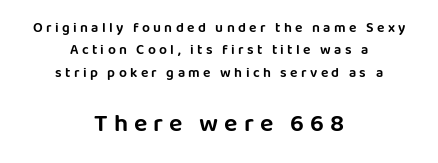
{"italic": "no", "underline": "no", "align": "center", "line_spacing": "normal", "line_spacing_ratio": 1.6, "letter_spacing": "wide", "letter_spacing_em": 0.24, "larger_block": "second", "size_ratio": 1.79, "glyph_px": 25}
